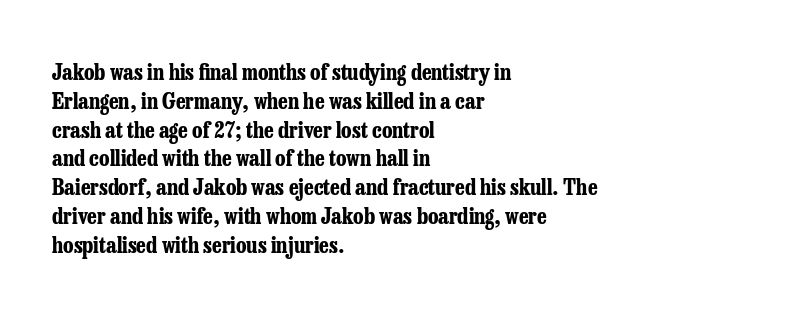
{"italic": "no", "bold": "yes", "underline": "no", "align": "left", "line_spacing": "normal", "line_spacing_ratio": 1.31, "letter_spacing": "normal", "letter_spacing_em": 0.0, "glyph_px": 22}
